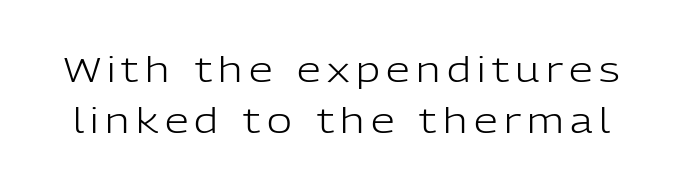
{"serif": "no", "italic": "no", "bold": "no", "weight": "light", "width": "normal", "stroke_contrast": "low", "x_height": "medium", "monospaced": "no", "underline": "no", "line_spacing": "normal", "line_spacing_ratio": 1.5, "glyph_px": 34}
